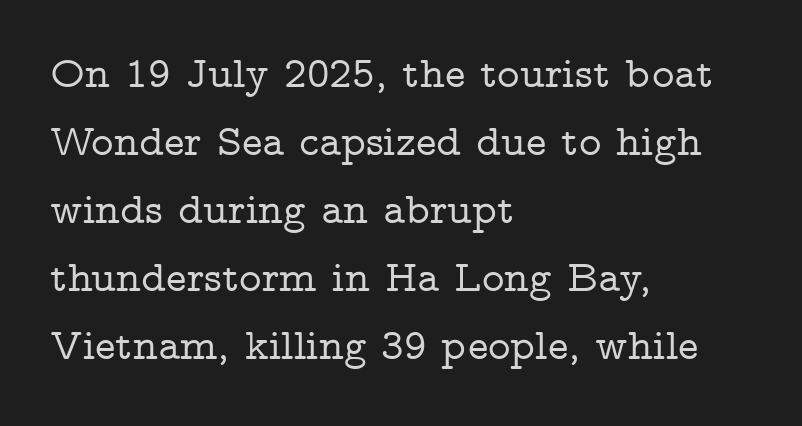
Q: Is the text italic (slanted)? A: No, it is upright.
Q: Is the typeface a serif or a sans-serif typeface? A: Serif.
Q: Is the text underlined? A: No.
Q: How is the paragraph aligned? A: Left-aligned.
Q: Is the spacing between letters normal or unusually wide? A: Normal.
Q: Is the spacing between lines tight, normal or loose? A: Normal.
Q: Width (condensed, normal, or wide)? A: Wide.
Q: Stroke contrast? A: Low.
Q: x-height? A: Medium.
Q: Monospaced? A: No.
